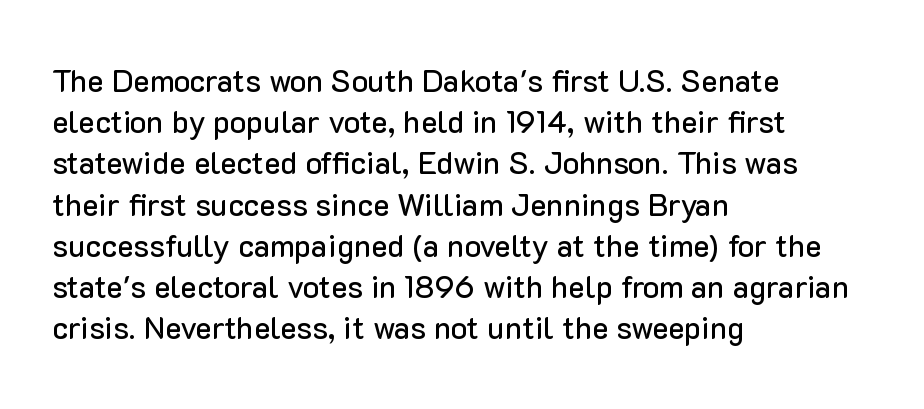
The image shows 31 px sans-serif type, upright; set left-aligned, normal line spacing (1.33x), normal letter spacing, not underlined; low stroke contrast and a medium x-height.
